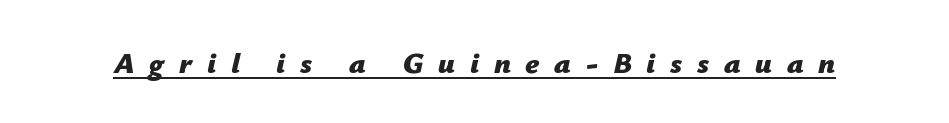
Characters are canted at an angle relative to the baseline's perpendicular. Here the designer chose a conventional face with non-uniform glyph widths. This rendering widens character spacing well past its baseline value. Students, this is bold: see how much ink each stroke carries. Caption: lettering with a line underneath.
